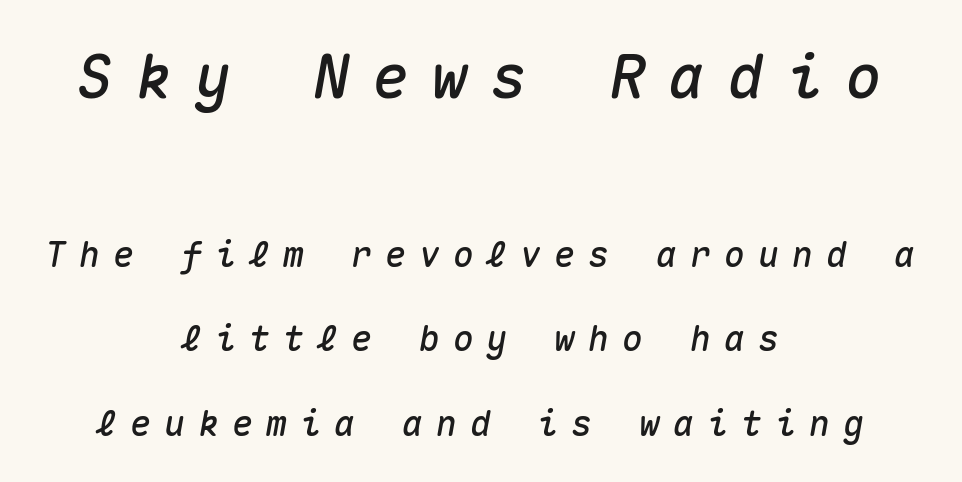
The image shows 61 px text type, italic (leaning right), monospaced; set centered, loose line spacing (2.41x), unusually wide letter spacing (+0.37 em), not underlined; the first (top) block is 1.74x larger; medium stroke contrast and a medium x-height.
